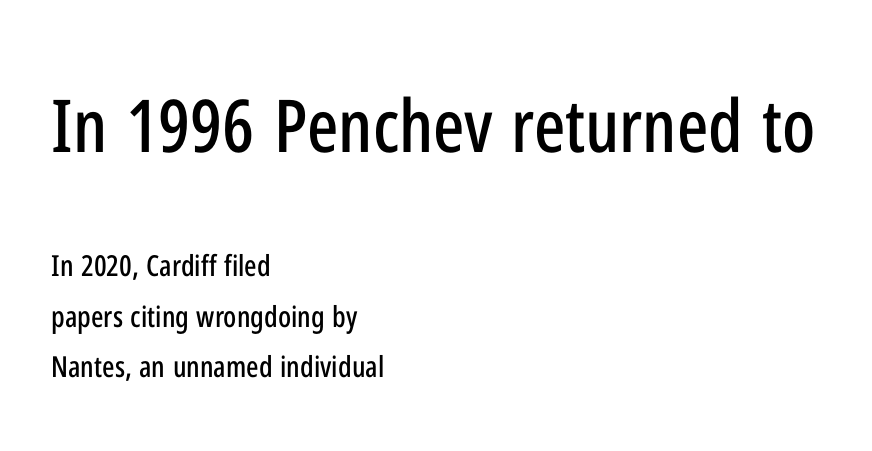
Does the type have serifs? No, each stem ends abruptly. Proportional: the letters do not fall into vertical columns. Which of the two is more prominent by size? The first, at the top. Do the letters lean? They stand straight. Rule under the text: the space is simply empty. The paragraph has a hard left edge and a soft right edge.
